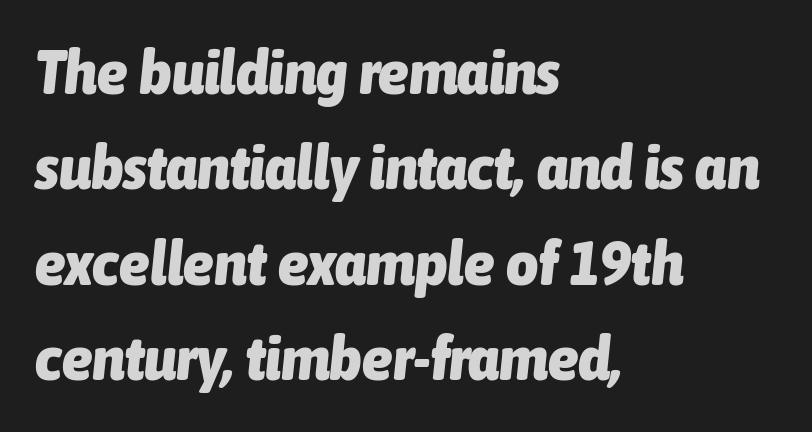
{"italic": "yes", "lean": "right", "slant_degrees": 6, "bold": "yes", "weight": "heavy", "width": "condensed", "stroke_contrast": "low", "x_height": "medium", "monospaced": "no", "underline": "no", "align": "left", "line_spacing": "normal", "line_spacing_ratio": 1.54, "letter_spacing": "normal", "letter_spacing_em": 0.0, "glyph_px": 62}
